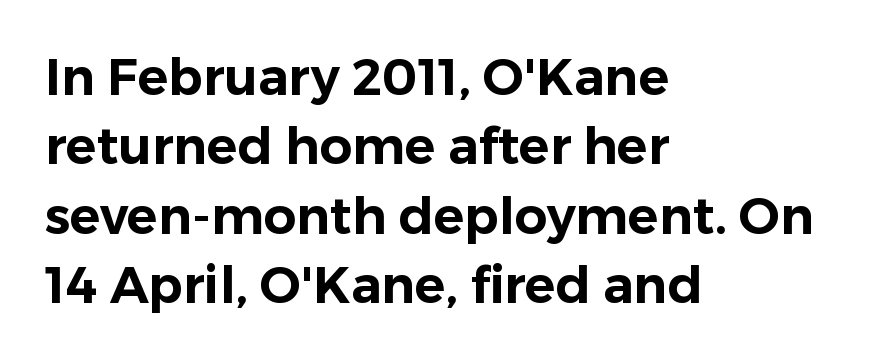
The image shows 51 px sans-serif type, upright; set left-aligned, normal line spacing (1.36x), normal letter spacing, not underlined; low stroke contrast and a medium x-height.
